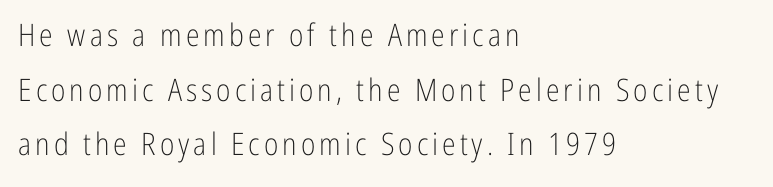
The image shows 31 px light, condensed sans-serif type, upright; set left-aligned, line spacing 1.76x, not underlined; low stroke contrast and a medium x-height.
